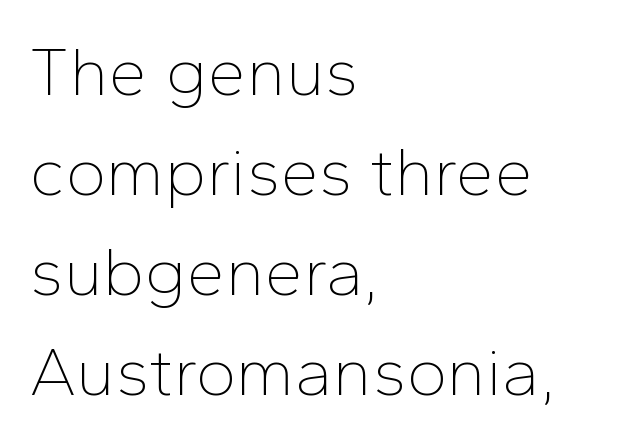
The image shows 69 px thin sans-serif type, upright; set left-aligned, normal line spacing (1.45x), normal letter spacing, not underlined; low stroke contrast and a medium x-height.
